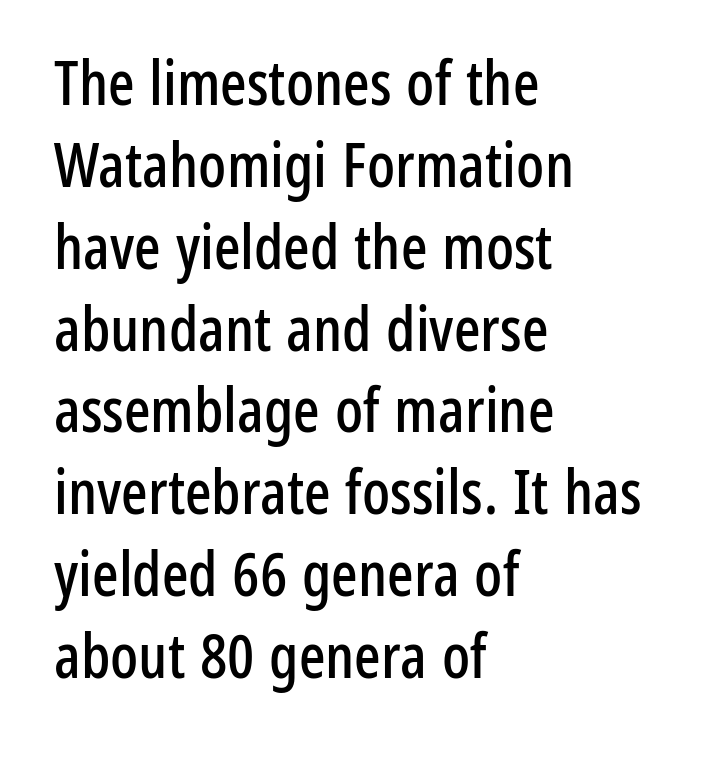
Q: Is the text italic (slanted)? A: No, it is upright.
Q: Is the typeface a serif or a sans-serif typeface? A: Sans-serif.
Q: Is the text underlined? A: No.
Q: How is the paragraph aligned? A: Left-aligned.
Q: Is the spacing between letters normal or unusually wide? A: Normal.
Q: Is the spacing between lines tight, normal or loose? A: Normal.
Q: Width (condensed, normal, or wide)? A: Condensed.
Q: Stroke contrast? A: Low.
Q: x-height? A: Medium.
Q: Monospaced? A: No.
